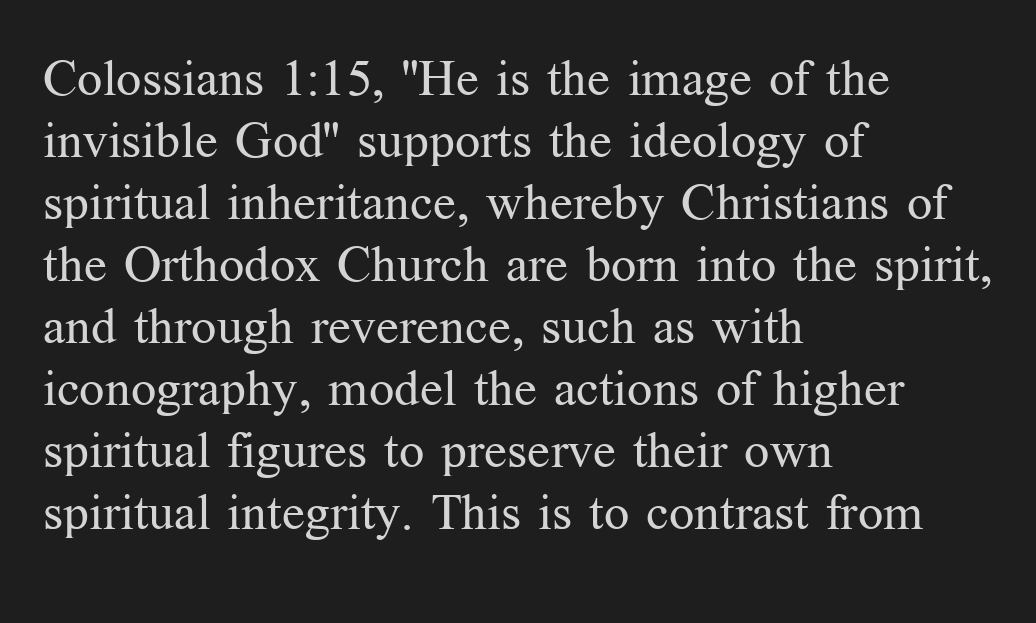
Little horizontal feet cap the strokes, marking this as serif type. This sample uses plain, unmodified letter spacing. Proportional: the letters do not fall into vertical columns. Ordinary non-slanted type is in use. The lines are quadded left. Ink coverage per letter is moderate at most.
